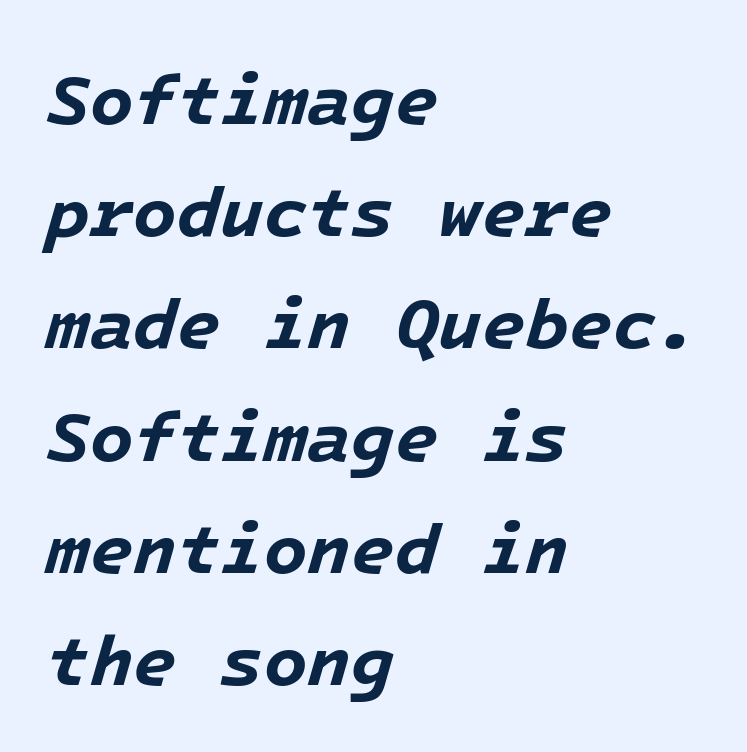
The image shows 71 px bold type, italic (leaning right); set left-aligned, normal line spacing (1.58x), normal letter spacing, not underlined; low stroke contrast and a medium x-height.
